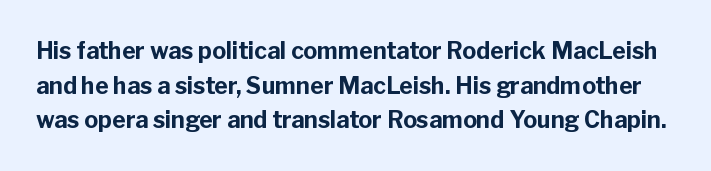
The image shows 23 px bold type, upright; set normal line spacing (1.51x), normal letter spacing, not underlined.
